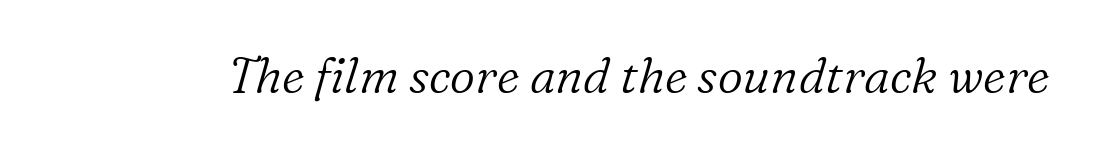
{"serif": "yes", "italic": "yes", "lean": "right", "slant_degrees": 16, "bold": "no", "weight": "light", "width": "normal", "stroke_contrast": "low", "x_height": "medium", "monospaced": "no", "underline": "no", "letter_spacing": "normal", "letter_spacing_em": 0.0, "glyph_px": 49}
